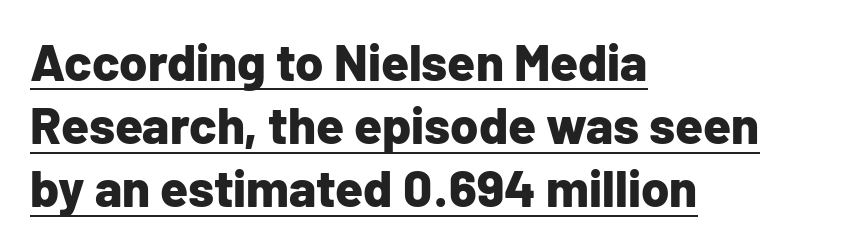
Tall strokes in this sample are plumb rather than angled. Has an underline been added? It has. The letters advance in unequal steps, a hallmark of proportional type. Grotesque or geometric, the face here clearly has no serifs. Does the copy run flush right? No — it runs flush left.
